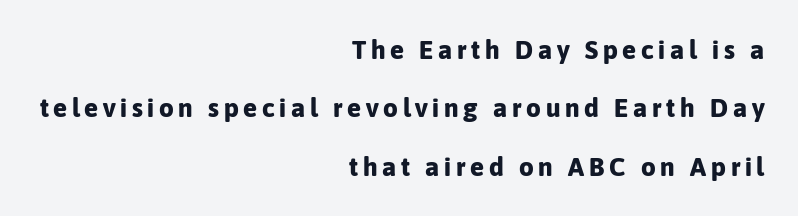
Q: Is the text bold? A: Yes.
Q: Is the text italic (slanted)? A: No, it is upright.
Q: Is the text underlined? A: No.
Q: How is the paragraph aligned? A: Right-aligned.
Q: Is the spacing between lines tight, normal or loose? A: Loose.
